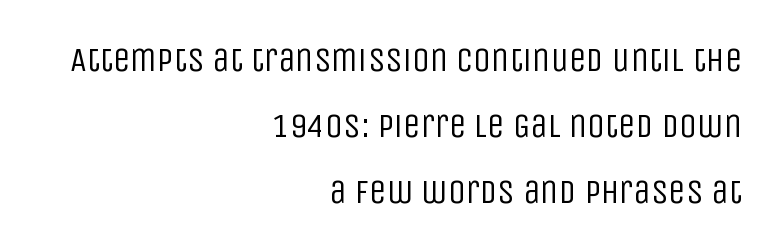
The image shows 35 px regular-weight, condensed sans-serif type, upright; set right-aligned, line spacing 1.89x, normal letter spacing, not underlined; low stroke contrast and a large x-height.
